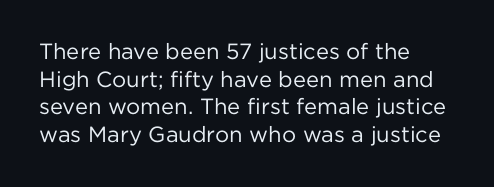
Q: Is the text bold? A: No.
Q: Is the text italic (slanted)? A: No, it is upright.
Q: Is the text underlined? A: No.
Q: How is the paragraph aligned? A: Left-aligned.
Q: Is the spacing between letters normal or unusually wide? A: Normal.
Q: Is the spacing between lines tight, normal or loose? A: Normal.
